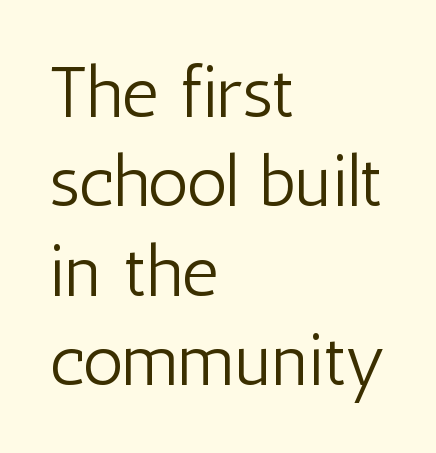
This reads as an unemphasized weight, regular at the heaviest. The gaps between neighbouring characters are ordinary and unremarkable. Is there any slant? The stems are plumb. Layout note: lines flush left.
